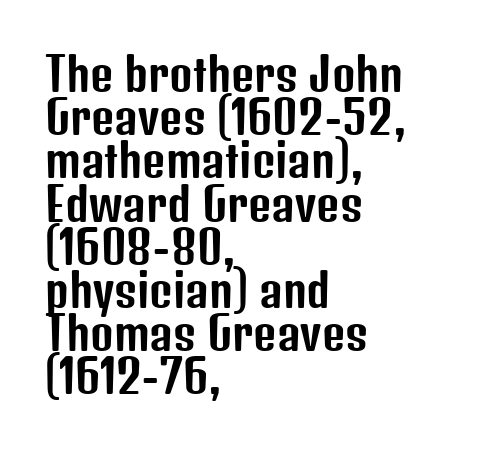
Q: Is the text italic (slanted)? A: No, it is upright.
Q: Is the typeface a serif or a sans-serif typeface? A: Sans-serif.
Q: Is the text underlined? A: No.
Q: How is the paragraph aligned? A: Left-aligned.
Q: Is the spacing between letters normal or unusually wide? A: Normal.
Q: Is the spacing between lines tight, normal or loose? A: Tight.
Q: Width (condensed, normal, or wide)? A: Condensed.
Q: Stroke contrast? A: Low.
Q: x-height? A: Medium.
Q: Monospaced? A: No.
